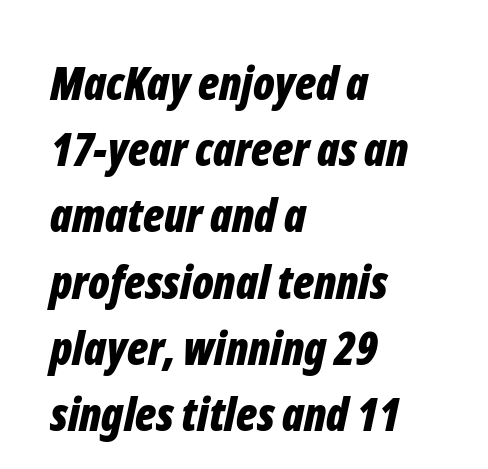
{"italic": "yes", "lean": "right", "slant_degrees": 12, "bold": "yes", "weight": "bold", "width": "condensed", "stroke_contrast": "low", "x_height": "medium", "monospaced": "no", "underline": "no", "align": "left", "line_spacing": "normal", "line_spacing_ratio": 1.44, "letter_spacing": "normal", "letter_spacing_em": 0.0, "glyph_px": 46}
